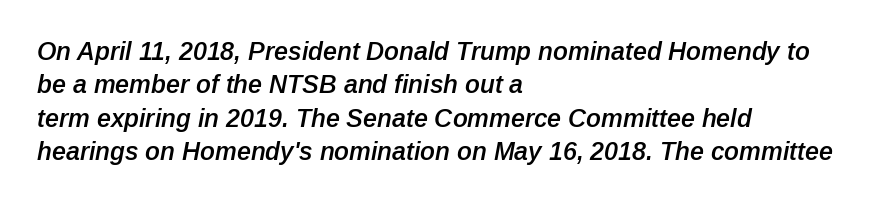
The image shows 25 px text type, italic (leaning right); set left-aligned, normal line spacing (1.34x), normal letter spacing, not underlined.
